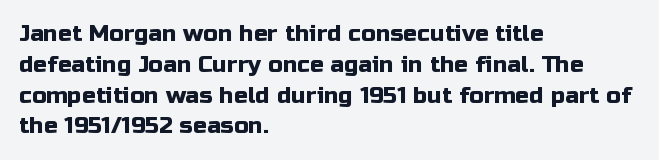
Q: Is the text italic (slanted)? A: No, it is upright.
Q: Is the text underlined? A: No.
Q: How is the paragraph aligned? A: Left-aligned.
Q: Is the spacing between letters normal or unusually wide? A: Normal.
Q: Is the spacing between lines tight, normal or loose? A: Normal.
